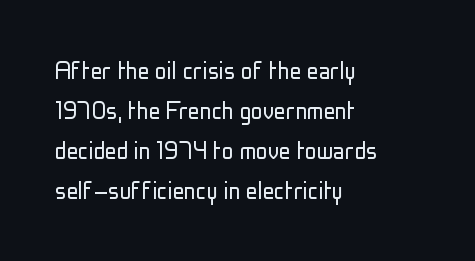
Q: Is the text bold? A: No.
Q: Is the text italic (slanted)? A: No, it is upright.
Q: Is the typeface a serif or a sans-serif typeface? A: Sans-serif.
Q: Is the text underlined? A: No.
Q: How is the paragraph aligned? A: Left-aligned.
Q: Is the spacing between letters normal or unusually wide? A: Normal.
Q: Is the spacing between lines tight, normal or loose? A: Normal.
Q: Width (condensed, normal, or wide)? A: Condensed.
Q: Stroke contrast? A: Low.
Q: x-height? A: Medium.
Q: Monospaced? A: No.
